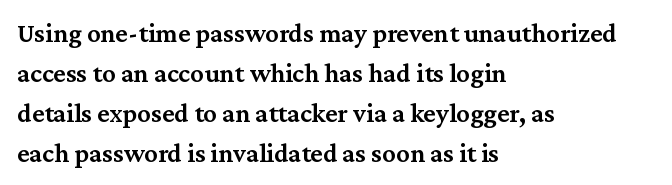
Type without underlining. The passage shown stacks its lines at a standard gap. This rendering uses left alignment, leaving the right contour irregular. Here the glyphs are tracked normally, forming tight word shapes.
